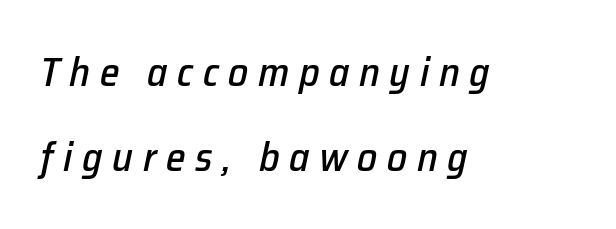
The image shows 40 px text type, italic (leaning right); set left-aligned, loose line spacing (2.12x), unusually wide letter spacing (+0.24 em), not underlined; low stroke contrast and a medium x-height.
